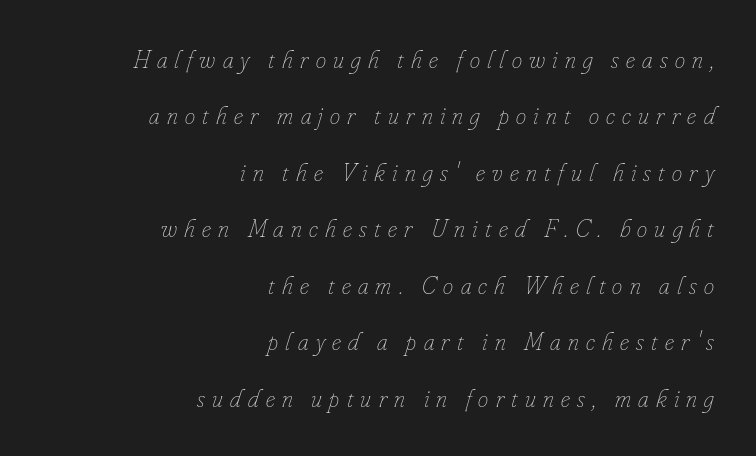
{"italic": "yes", "lean": "right", "slant_degrees": 16, "bold": "no", "underline": "no", "align": "right", "line_spacing": "loose", "line_spacing_ratio": 2.17, "letter_spacing": "wide", "letter_spacing_em": 0.28, "glyph_px": 26}
